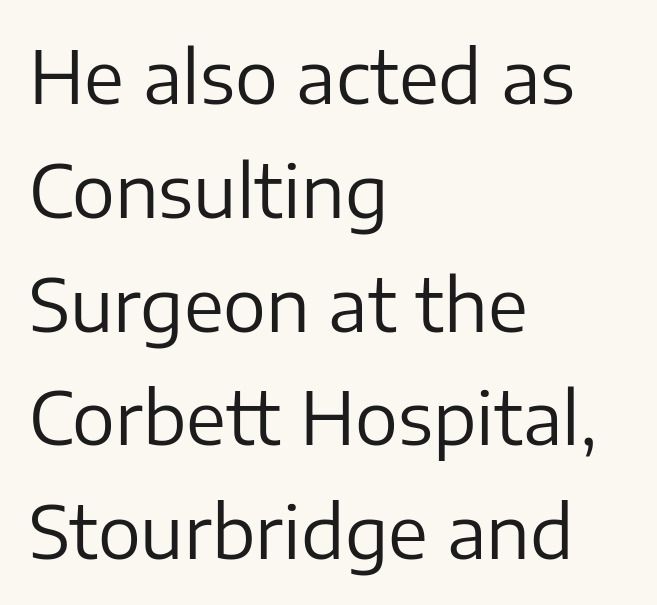
The image shows 72 px regular-weight sans-serif type, upright; set left-aligned, normal line spacing (1.58x), normal letter spacing, not underlined; low stroke contrast and a medium x-height.
